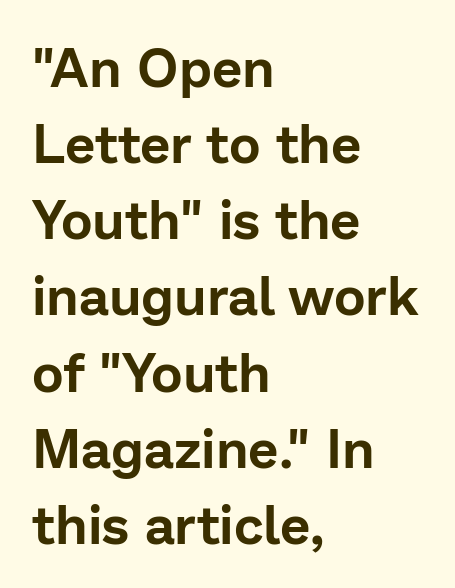
The image shows 54 px sans-serif type, upright; set left-aligned, normal line spacing (1.41x), normal letter spacing, not underlined; low stroke contrast and a medium x-height.
